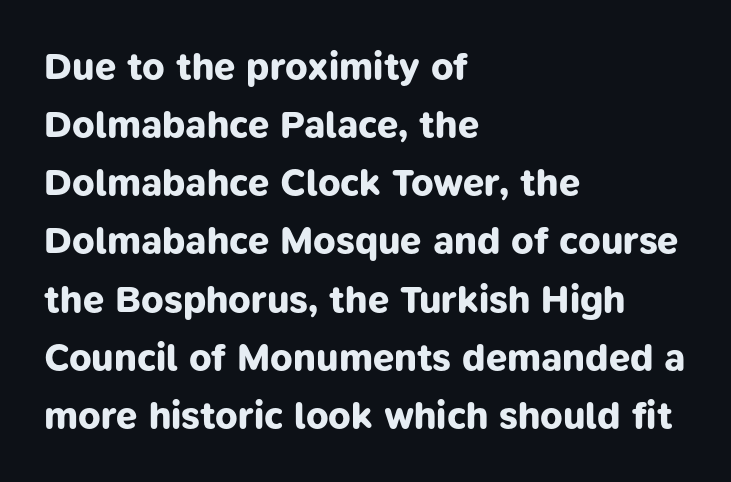
{"serif": "no", "bold": "yes", "weight": "bold", "width": "normal", "stroke_contrast": "low", "x_height": "medium", "monospaced": "no", "underline": "no", "align": "left", "line_spacing": "normal", "line_spacing_ratio": 1.53, "letter_spacing": "normal", "letter_spacing_em": 0.0, "glyph_px": 38}
